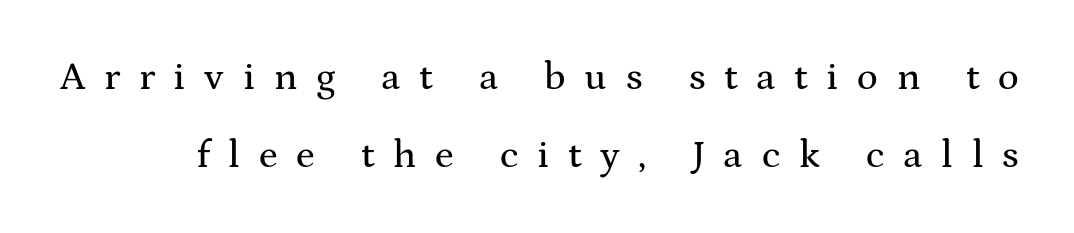
The image shows 39 px wide serif type, upright; set loose line spacing (2.0x), unusually wide letter spacing (+0.48 em), not underlined; medium stroke contrast and a medium x-height.
